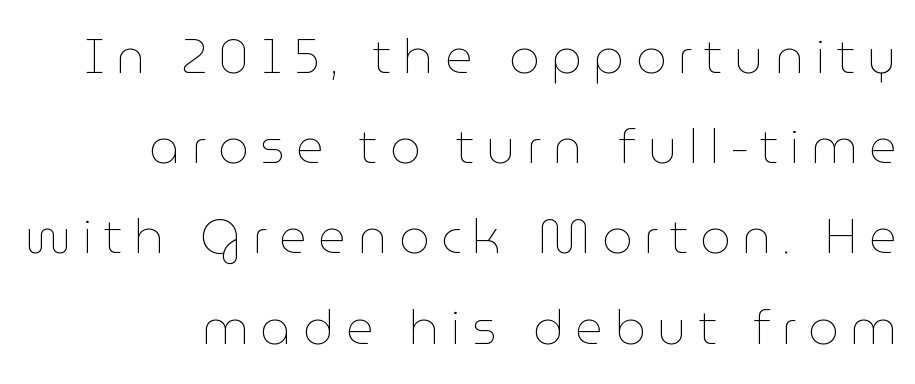
Each word looks stretched out because of the extra space between its letters. A typesetter would call this proportional, since set widths differ per character. Stroke thickness stays within the range of a standard reading face or lighter. Quick note: not italic, upright.
